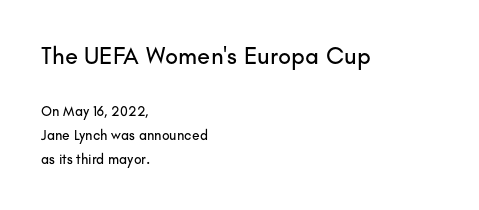
Q: Is the text italic (slanted)? A: No, it is upright.
Q: Is the text underlined? A: No.
Q: How is the paragraph aligned? A: Left-aligned.
Q: Is the spacing between letters normal or unusually wide? A: Normal.
Q: Which block of text is set in a larger size, the first (top) or the second (bottom)? A: The first (top) one.
